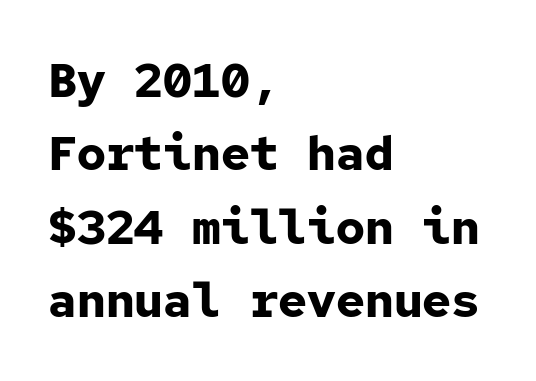
Q: Is the text bold? A: Yes.
Q: Is the text italic (slanted)? A: No, it is upright.
Q: Is the typeface a serif or a sans-serif typeface? A: Sans-serif.
Q: Is the text underlined? A: No.
Q: How is the paragraph aligned? A: Left-aligned.
Q: Is the spacing between letters normal or unusually wide? A: Normal.
Q: Is the spacing between lines tight, normal or loose? A: Normal.
Q: Width (condensed, normal, or wide)? A: Normal.
Q: Stroke contrast? A: Low.
Q: x-height? A: Medium.
Q: Monospaced? A: Yes.
